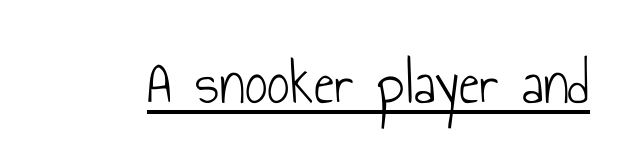
{"serif": "no", "italic": "no", "bold": "no", "weight": "light", "width": "condensed", "stroke_contrast": "low", "x_height": "small", "monospaced": "no", "underline": "yes", "letter_spacing": "normal", "letter_spacing_em": 0.0, "glyph_px": 63}
